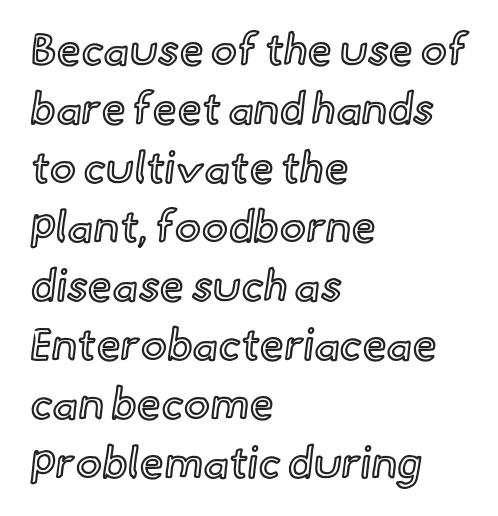
Q: Is the text italic (slanted)? A: Yes.
Q: Is the text underlined? A: No.
Q: How is the paragraph aligned? A: Left-aligned.
Q: Is the spacing between letters normal or unusually wide? A: Normal.
Q: Is the spacing between lines tight, normal or loose? A: Normal.
Q: Width (condensed, normal, or wide)? A: Normal.
Q: x-height? A: Small.
Q: Monospaced? A: No.
